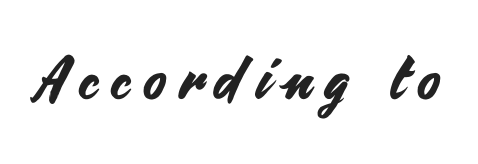
{"serif": "no", "width": "normal", "stroke_contrast": "medium", "x_height": "small", "monospaced": "no", "underline": "no", "letter_spacing": "wide", "letter_spacing_em": 0.22, "glyph_px": 59}
